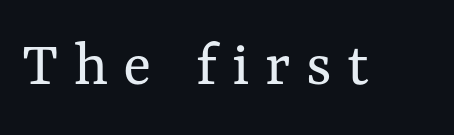
The image shows 66 px regular-weight type, upright; set unusually wide letter spacing (+0.23 em), not underlined; medium stroke contrast and a medium x-height.
